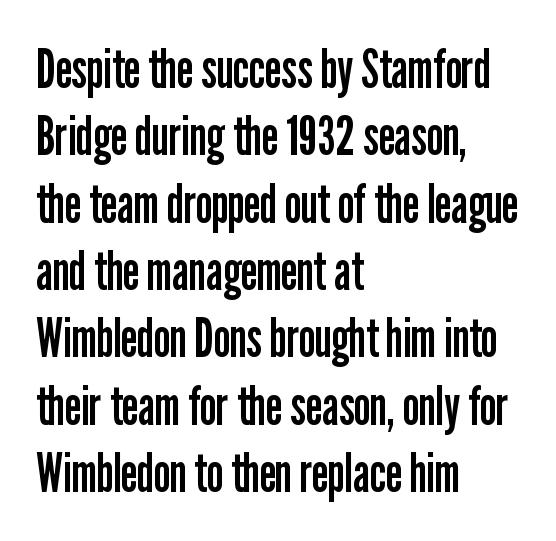
{"serif": "no", "italic": "no", "bold": "no", "weight": "regular", "width": "condensed", "stroke_contrast": "low", "x_height": "medium", "monospaced": "no", "underline": "no", "align": "left", "line_spacing": "normal", "line_spacing_ratio": 1.27, "letter_spacing": "normal", "letter_spacing_em": 0.0, "glyph_px": 53}
